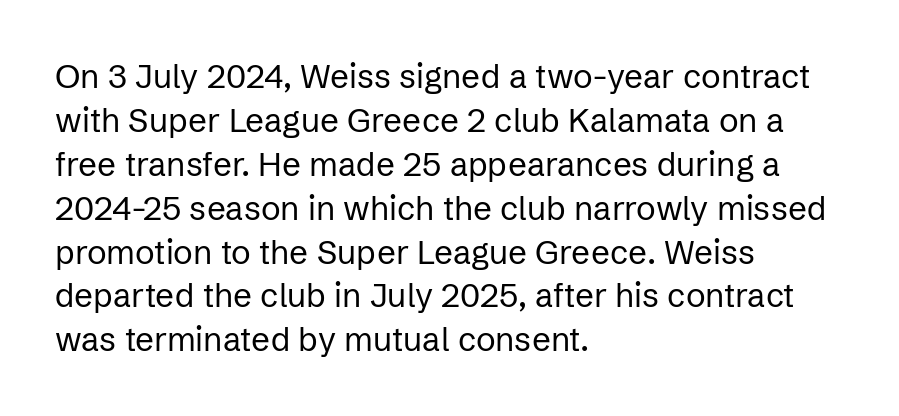
The letters carry no serifs — their stems end cleanly without finishing strokes. The paragraph has a hard left edge and a soft right edge. Is this a fixed-width face? No — the glyphs have proportional, varying widths. Notice how descenders clear the ascenders below comfortably — that's standard leading. The cut favours lightness, reaching ordinary text weight at its darkest. The type is set solid horizontally, with unmodified tracking.
